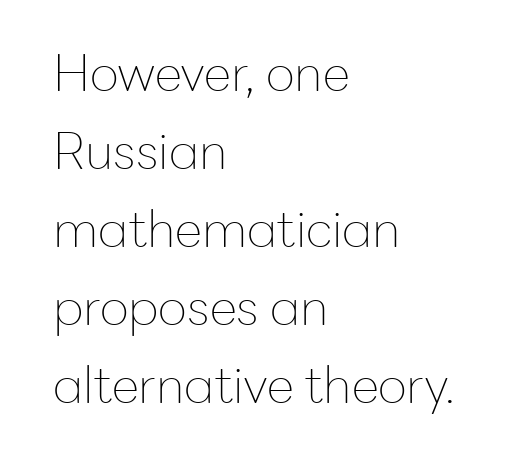
The image shows 50 px thin sans-serif type, upright; set left-aligned, normal line spacing (1.56x), normal letter spacing, not underlined; low stroke contrast and a medium x-height.
